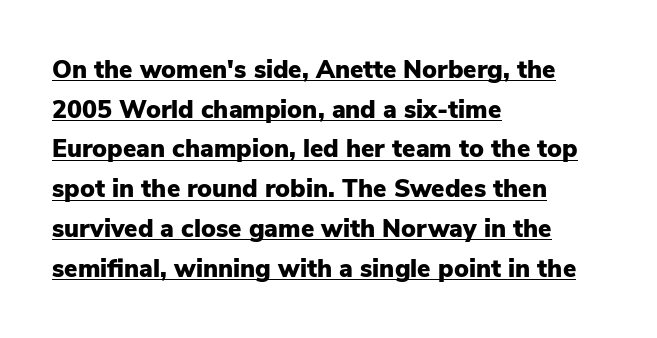
Q: Is the text bold? A: Yes.
Q: Is the text italic (slanted)? A: No, it is upright.
Q: Is the text underlined? A: Yes.
Q: How is the paragraph aligned? A: Left-aligned.
Q: Is the spacing between letters normal or unusually wide? A: Normal.
Q: Is the spacing between lines tight, normal or loose? A: Normal.
